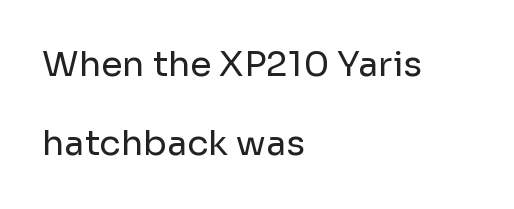
Q: Is the text bold? A: No.
Q: Is the text italic (slanted)? A: No, it is upright.
Q: Is the typeface a serif or a sans-serif typeface? A: Sans-serif.
Q: Is the text underlined? A: No.
Q: How is the paragraph aligned? A: Left-aligned.
Q: Is the spacing between letters normal or unusually wide? A: Normal.
Q: Is the spacing between lines tight, normal or loose? A: Loose.
Q: Width (condensed, normal, or wide)? A: Normal.
Q: Stroke contrast? A: Low.
Q: x-height? A: Medium.
Q: Monospaced? A: No.
